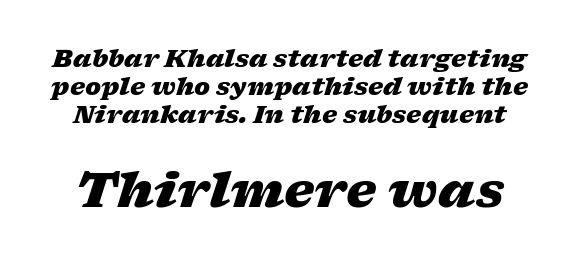
Q: Is the text bold? A: Yes.
Q: Is the text italic (slanted)? A: Yes, it leans right by about 17 degrees.
Q: Is the text underlined? A: No.
Q: Is the spacing between letters normal or unusually wide? A: Normal.
Q: Which block of text is set in a larger size, the first (top) or the second (bottom)? A: The second (bottom) one.
Q: Width (condensed, normal, or wide)? A: Wide.
Q: Stroke contrast? A: Low.
Q: x-height? A: Medium.
Q: Monospaced? A: No.
